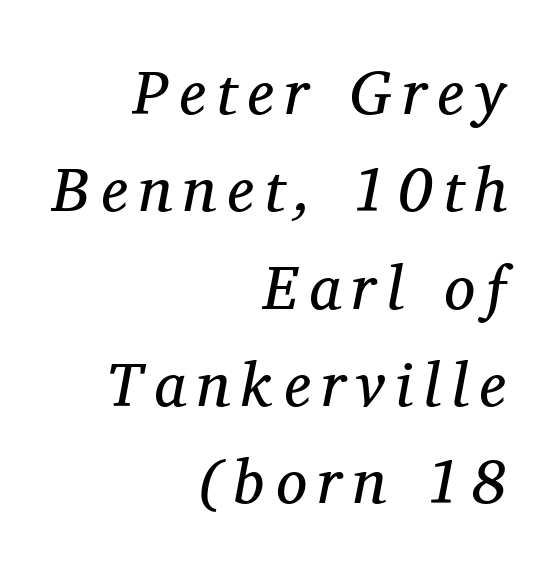
The image shows 62 px regular-weight serif type, italic (leaning right); set right-aligned, normal line spacing (1.57x), not underlined; medium stroke contrast and a medium x-height.
